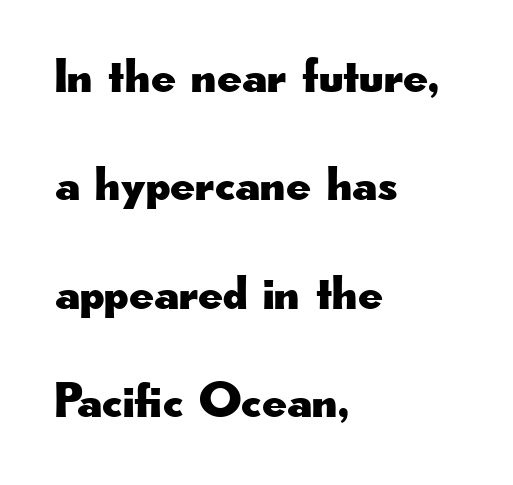
The image shows 49 px wide sans-serif type, upright; set left-aligned, loose line spacing (2.21x), normal letter spacing, not underlined; low stroke contrast and a small x-height.
